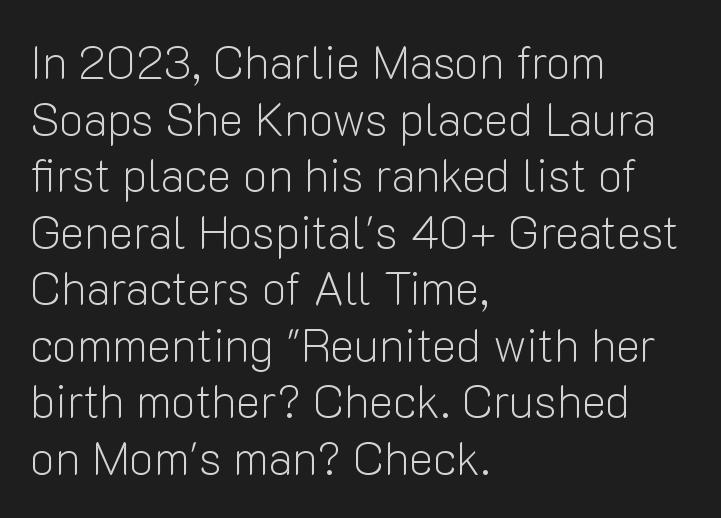
{"serif": "no", "italic": "no", "bold": "no", "weight": "light", "width": "normal", "stroke_contrast": "low", "x_height": "medium", "monospaced": "no", "underline": "no", "align": "left", "line_spacing_ratio": 1.23, "letter_spacing": "normal", "letter_spacing_em": 0.0, "glyph_px": 46}
